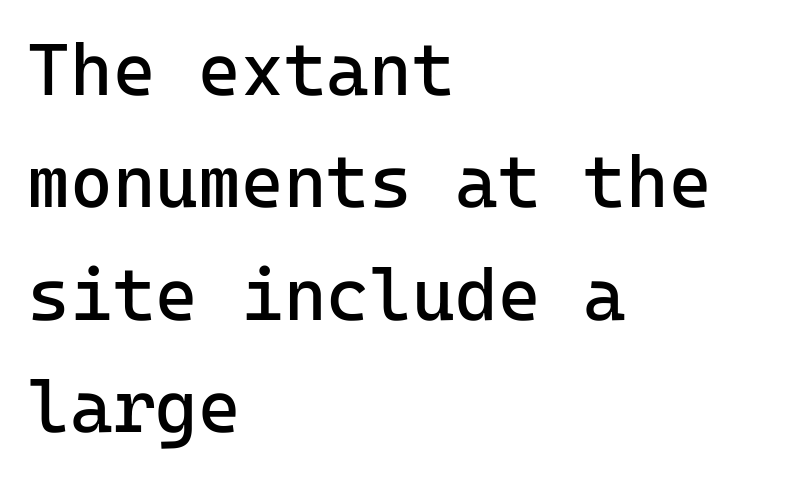
Q: Is the text bold? A: No.
Q: Is the text italic (slanted)? A: No, it is upright.
Q: Is the typeface a serif or a sans-serif typeface? A: Sans-serif.
Q: Is the text underlined? A: No.
Q: How is the paragraph aligned? A: Left-aligned.
Q: Is the spacing between letters normal or unusually wide? A: Normal.
Q: Is the spacing between lines tight, normal or loose? A: Normal.
Q: Width (condensed, normal, or wide)? A: Normal.
Q: Stroke contrast? A: Low.
Q: x-height? A: Medium.
Q: Monospaced? A: Yes.
